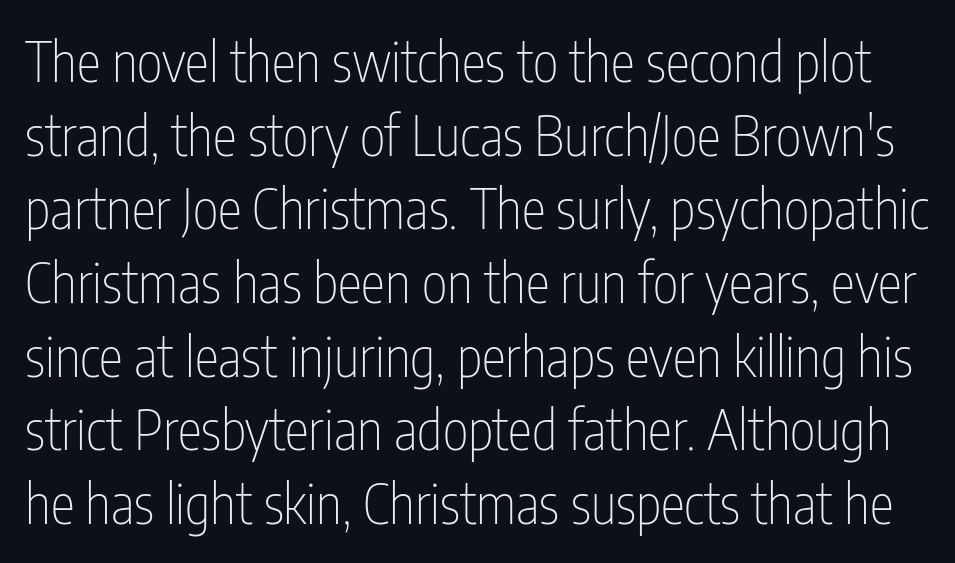
Counters stay open thanks to moderate or lighter strokes. Ascenders rise straight up at ninety degrees. Leading matches the norm, producing a regular column. The tracking reads as untouched default to a designer's eye.
